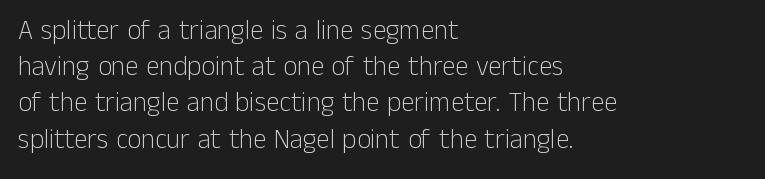
{"italic": "no", "bold": "no", "underline": "no", "align": "left", "line_spacing": "normal", "line_spacing_ratio": 1.34, "letter_spacing": "normal", "letter_spacing_em": 0.0, "glyph_px": 27}
